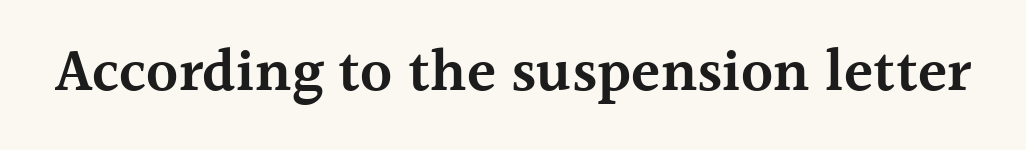
Q: Is the text bold? A: Semi-bold.
Q: Is the text italic (slanted)? A: No, it is upright.
Q: Is the typeface a serif or a sans-serif typeface? A: Serif.
Q: Is the text underlined? A: No.
Q: Is the spacing between letters normal or unusually wide? A: Normal.
Q: Width (condensed, normal, or wide)? A: Normal.
Q: x-height? A: Medium.
Q: Monospaced? A: No.
